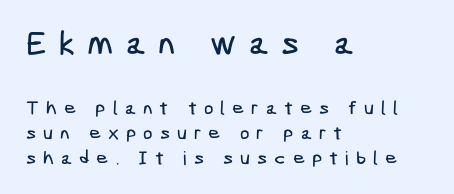
Q: Is the typeface a serif or a sans-serif typeface? A: Sans-serif.
Q: Is the text underlined? A: No.
Q: How is the paragraph aligned? A: Left-aligned.
Q: Is the spacing between letters normal or unusually wide? A: Unusually wide.
Q: Is the spacing between lines tight, normal or loose? A: Normal.
Q: Which block of text is set in a larger size, the first (top) or the second (bottom)? A: The first (top) one.
Q: Width (condensed, normal, or wide)? A: Condensed.
Q: Stroke contrast? A: Low.
Q: x-height? A: Medium.
